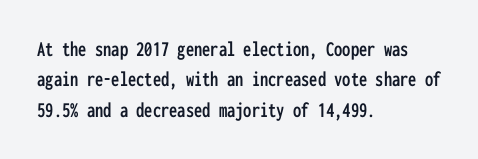
The image shows 22 px text type, upright; set left-aligned, normal line spacing (1.38x), normal letter spacing, not underlined.
